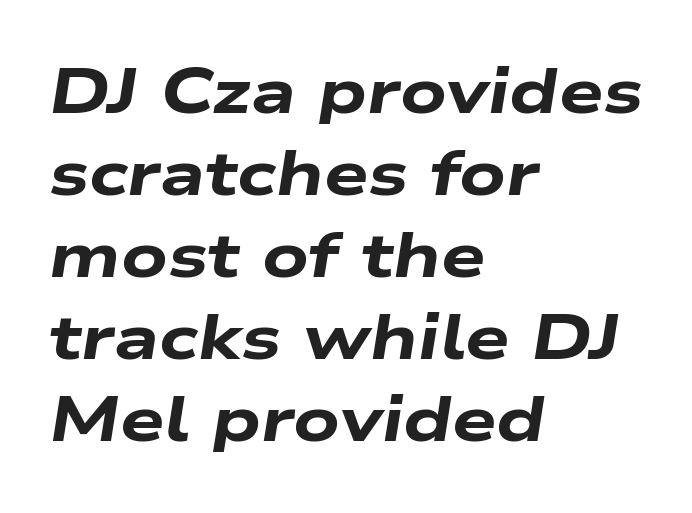
{"italic": "yes", "lean": "right", "slant_degrees": 9, "bold": "yes", "weight": "heavy", "width": "wide", "stroke_contrast": "low", "x_height": "medium", "monospaced": "no", "underline": "no", "align": "left", "line_spacing": "normal", "line_spacing_ratio": 1.3, "letter_spacing": "normal", "letter_spacing_em": 0.0, "glyph_px": 63}
